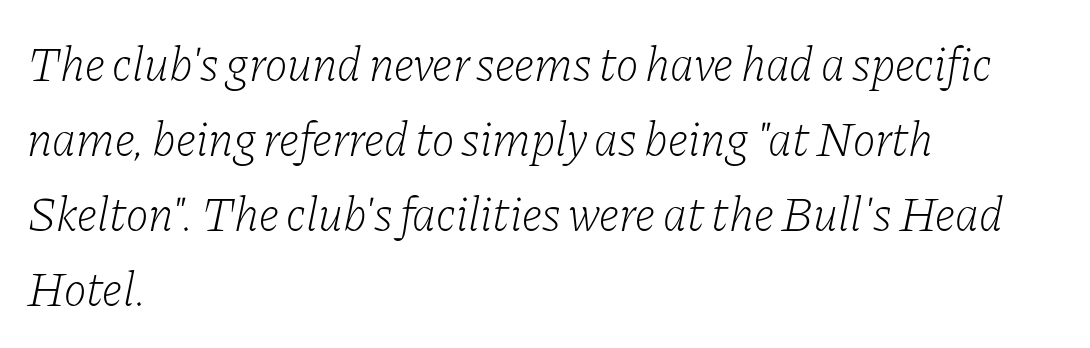
Each line starts at the same left margin while the right side varies. The passage shown leans; its letterforms are oblique. This reads as an unemphasized weight, regular at the heaviest. Rule under the text: the space is simply empty. This sample has the flowing, uneven cadence of proportional lettering. Regular leading.
